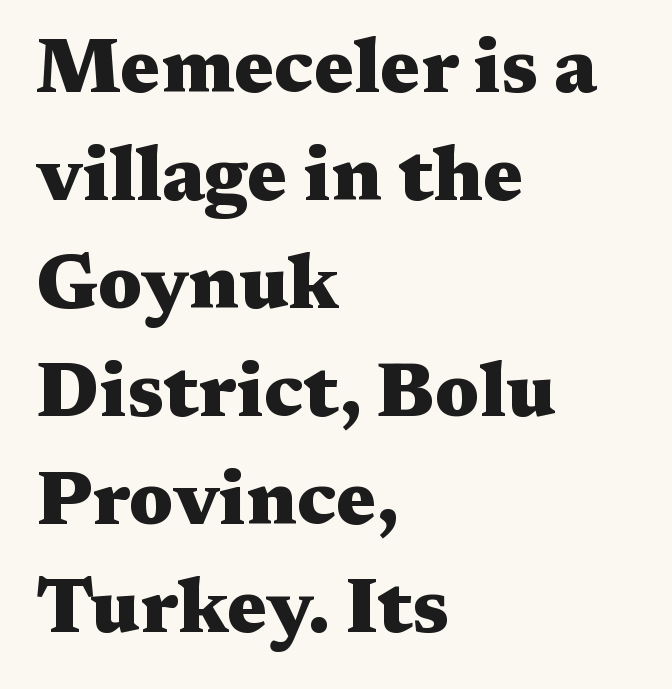
Q: Is the text bold? A: Yes.
Q: Is the text italic (slanted)? A: No, it is upright.
Q: Is the typeface a serif or a sans-serif typeface? A: Serif.
Q: Is the text underlined? A: No.
Q: How is the paragraph aligned? A: Left-aligned.
Q: Is the spacing between letters normal or unusually wide? A: Normal.
Q: Is the spacing between lines tight, normal or loose? A: Normal.
Q: Width (condensed, normal, or wide)? A: Wide.
Q: Stroke contrast? A: Medium.
Q: x-height? A: Medium.
Q: Monospaced? A: No.
